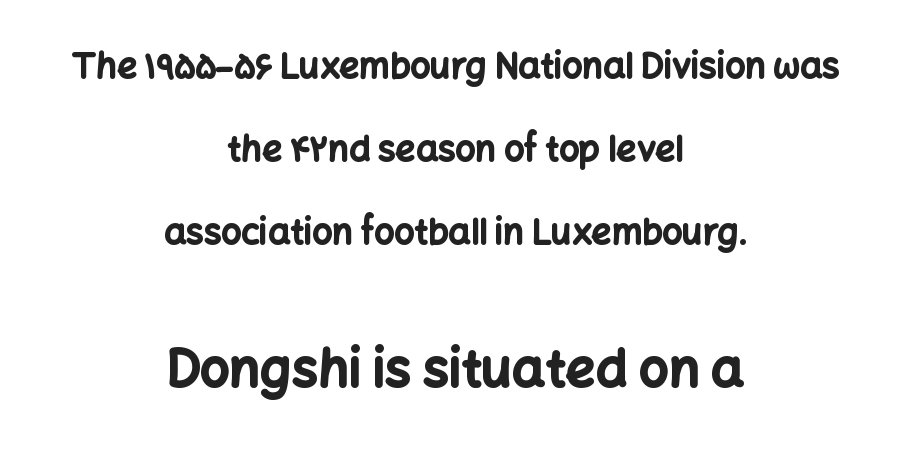
Q: Is the text bold? A: Yes.
Q: Is the text italic (slanted)? A: No, it is upright.
Q: Is the typeface a serif or a sans-serif typeface? A: Sans-serif.
Q: Is the text underlined? A: No.
Q: How is the paragraph aligned? A: Centered.
Q: Is the spacing between letters normal or unusually wide? A: Normal.
Q: Is the spacing between lines tight, normal or loose? A: Loose.
Q: Which block of text is set in a larger size, the first (top) or the second (bottom)? A: The second (bottom) one.
Q: Width (condensed, normal, or wide)? A: Normal.
Q: Stroke contrast? A: Low.
Q: x-height? A: Medium.
Q: Monospaced? A: No.
